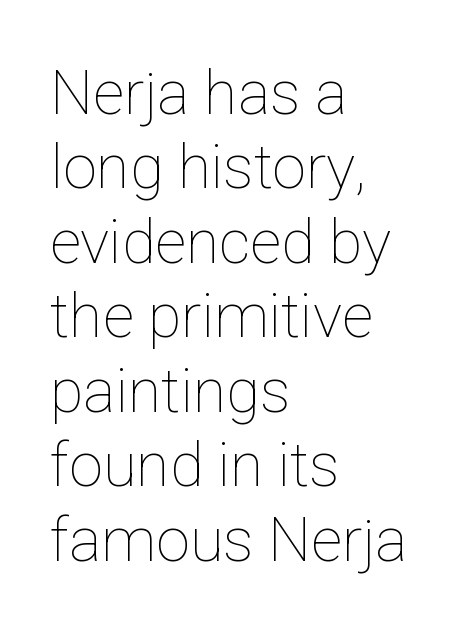
Q: Is the text bold? A: No.
Q: Is the text italic (slanted)? A: No, it is upright.
Q: Is the text underlined? A: No.
Q: How is the paragraph aligned? A: Left-aligned.
Q: Is the spacing between letters normal or unusually wide? A: Normal.
Q: Width (condensed, normal, or wide)? A: Normal.
Q: Stroke contrast? A: Low.
Q: x-height? A: Medium.
Q: Monospaced? A: No.
